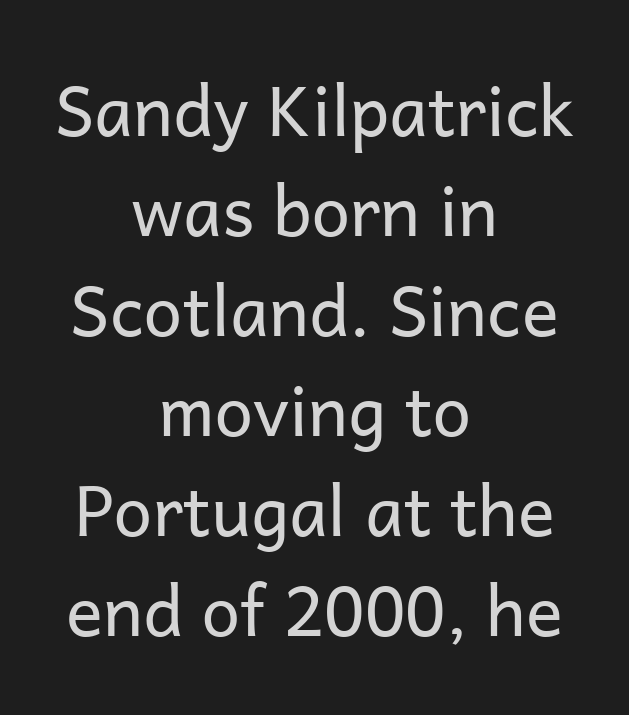
The image shows 69 px regular-weight sans-serif type, upright; set centered, normal line spacing (1.45x), normal letter spacing, not underlined; low stroke contrast and a medium x-height.
